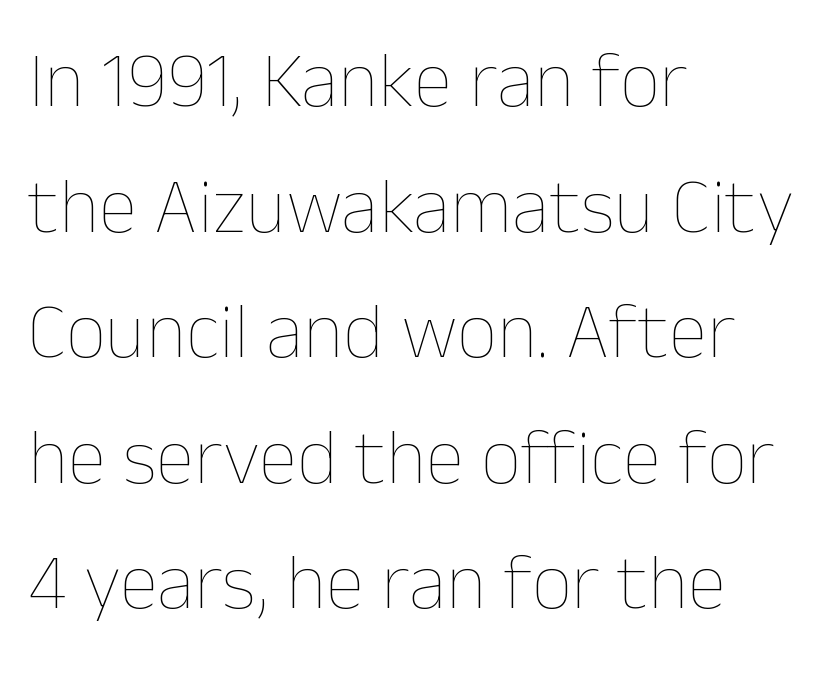
{"italic": "no", "bold": "no", "weight": "thin", "width": "normal", "stroke_contrast": "low", "x_height": "medium", "monospaced": "no", "underline": "no", "align": "left", "line_spacing": "normal", "line_spacing_ratio": 1.59, "letter_spacing": "normal", "letter_spacing_em": 0.0, "glyph_px": 79}
